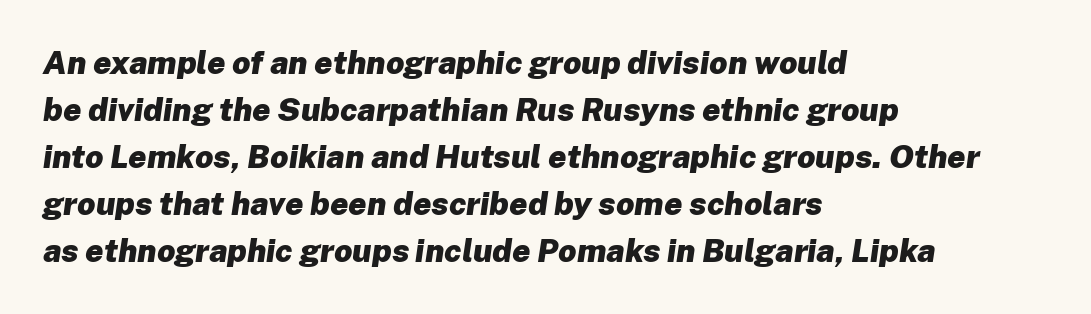
The image shows 32 px heavy type, italic (leaning right); set left-aligned, normal line spacing (1.47x), normal letter spacing, not underlined; low stroke contrast and a medium x-height.
